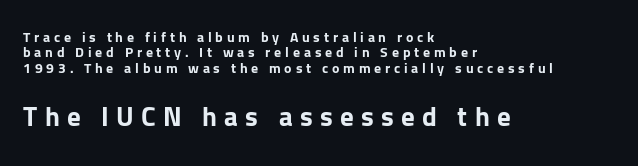
The zone under the glyphs is completely vacant. The letters stand upright; this is a roman face. Tracking value appears strongly positive — letters spread wide. Set as a true bold cut, around the 700 mark. Reading down the block, your eye returns to a fixed left position each line. Size contrast runs from small at the top to large at the bottom.
